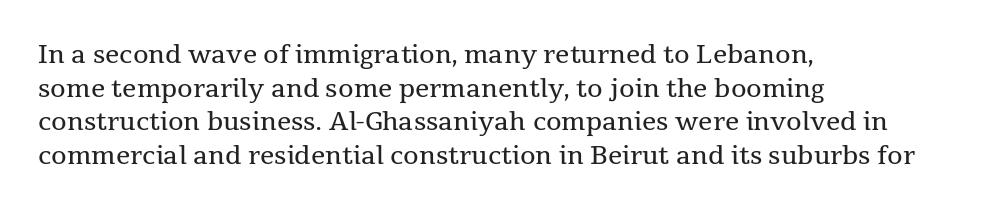
The image shows 25 px text type, upright; set left-aligned, normal line spacing (1.35x), normal letter spacing, not underlined.
